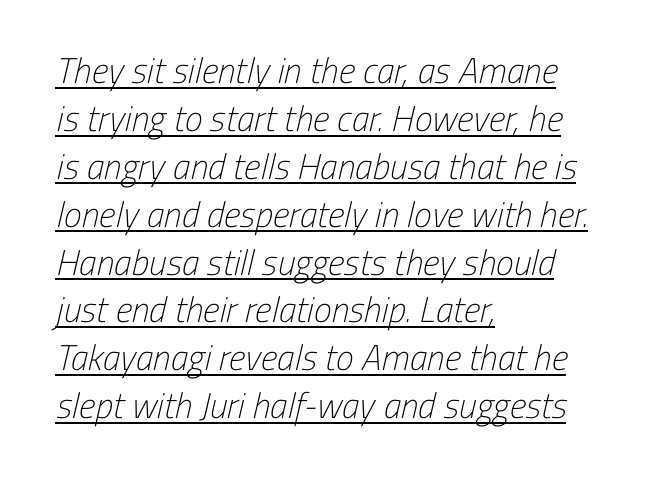
{"serif": "no", "bold": "no", "weight": "light", "width": "condensed", "stroke_contrast": "low", "x_height": "medium", "monospaced": "no", "underline": "yes", "align": "left", "line_spacing": "normal", "line_spacing_ratio": 1.33, "letter_spacing": "normal", "letter_spacing_em": 0.0, "glyph_px": 36}
